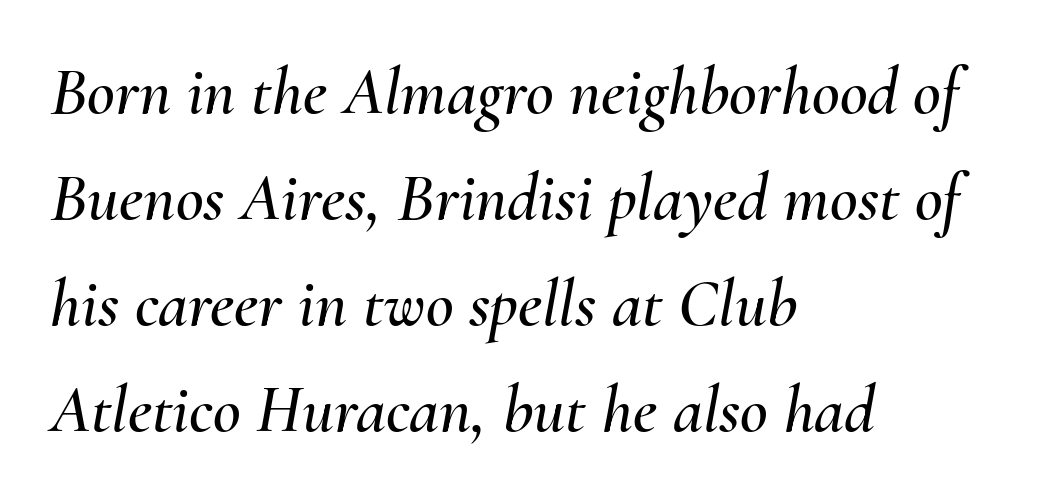
Q: Is the text italic (slanted)? A: Yes, it leans right by about 10 degrees.
Q: Is the text underlined? A: No.
Q: How is the paragraph aligned? A: Left-aligned.
Q: Is the spacing between letters normal or unusually wide? A: Normal.
Q: Is the spacing between lines tight, normal or loose? A: Normal.
Q: Width (condensed, normal, or wide)? A: Normal.
Q: Stroke contrast? A: Medium.
Q: x-height? A: Small.
Q: Monospaced? A: No.
